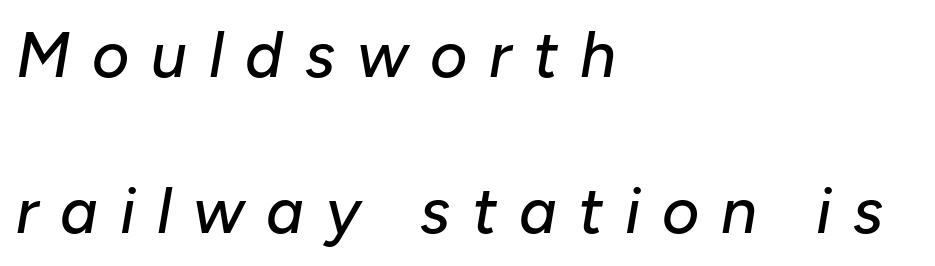
{"italic": "yes", "lean": "right", "slant_degrees": 10, "width": "normal", "stroke_contrast": "low", "x_height": "medium", "monospaced": "no", "underline": "no", "align": "left", "line_spacing": "loose", "line_spacing_ratio": 2.44, "letter_spacing": "wide", "letter_spacing_em": 0.34, "glyph_px": 64}
